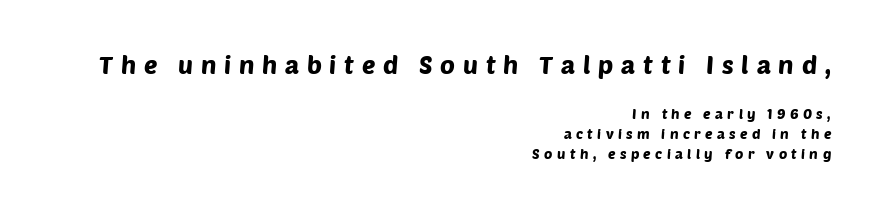
What stands out about the letter spacing? Its width — letters are far apart. The baseline area is clear. Does the bottom block carry the larger type? No, the top block does. A flush-right, rag-left setting is used for this passage. Line spacing here is normal.
